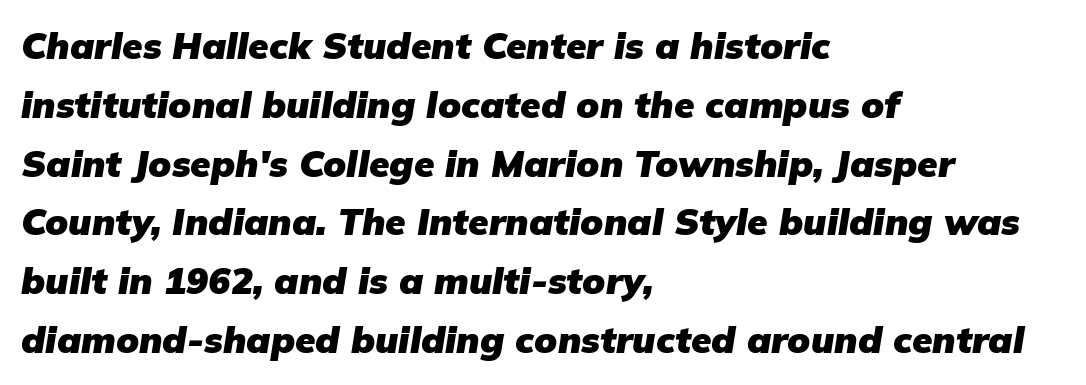
Q: Is the text bold? A: Yes.
Q: Is the text italic (slanted)? A: Yes, it leans right by about 9 degrees.
Q: Is the text underlined? A: No.
Q: How is the paragraph aligned? A: Left-aligned.
Q: Is the spacing between letters normal or unusually wide? A: Normal.
Q: Is the spacing between lines tight, normal or loose? A: Normal.
Q: Width (condensed, normal, or wide)? A: Normal.
Q: Stroke contrast? A: Low.
Q: x-height? A: Medium.
Q: Monospaced? A: No.
